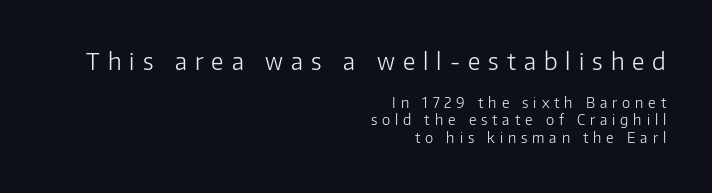
A student would call this right alignment; a typographer would say flush right, rag left. Ink coverage per letter is moderate at most. Type size steps down from the first block to the second. The horizontal fit of the characters is loose and conspicuously gappy. Every character sits straight up, as roman type does. Decoration check: the copy has no underline.
